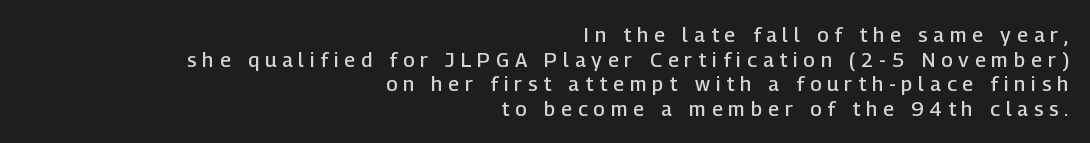
The image shows 20 px text type, upright; set right-aligned, line spacing 1.23x, unusually wide letter spacing (+0.3 em), not underlined.
